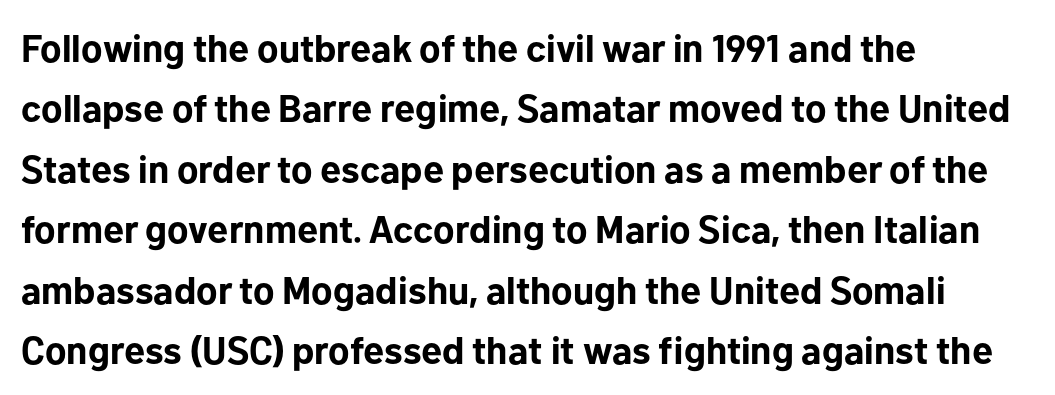
{"serif": "no", "italic": "no", "bold": "yes", "weight": "bold", "width": "normal", "stroke_contrast": "low", "x_height": "medium", "monospaced": "no", "underline": "no", "align": "left", "line_spacing": "normal", "line_spacing_ratio": 1.59, "letter_spacing": "normal", "letter_spacing_em": 0.0, "glyph_px": 38}
